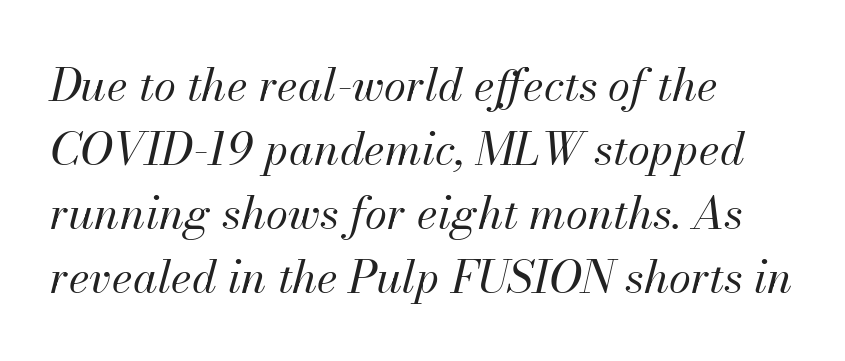
The image shows 45 px regular-weight type, italic (leaning right); set left-aligned, normal line spacing (1.42x), normal letter spacing, not underlined; medium stroke contrast and a small x-height.
